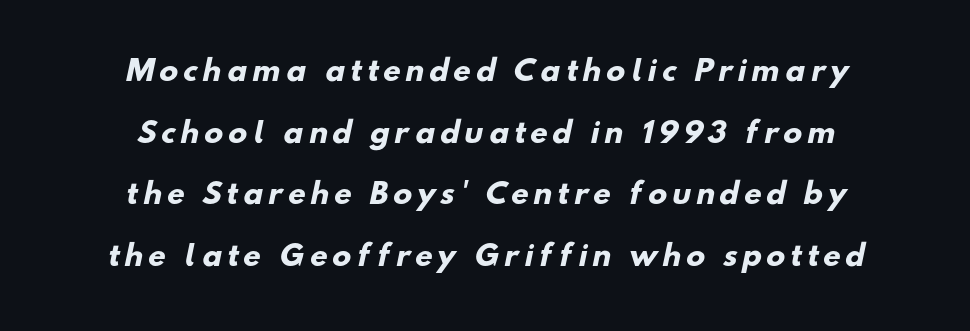
Q: Is the text bold? A: Yes.
Q: Is the typeface a serif or a sans-serif typeface? A: Sans-serif.
Q: Is the text underlined? A: No.
Q: How is the paragraph aligned? A: Centered.
Q: Is the spacing between lines tight, normal or loose? A: Loose.
Q: Width (condensed, normal, or wide)? A: Normal.
Q: Stroke contrast? A: Low.
Q: x-height? A: Small.
Q: Monospaced? A: No.
